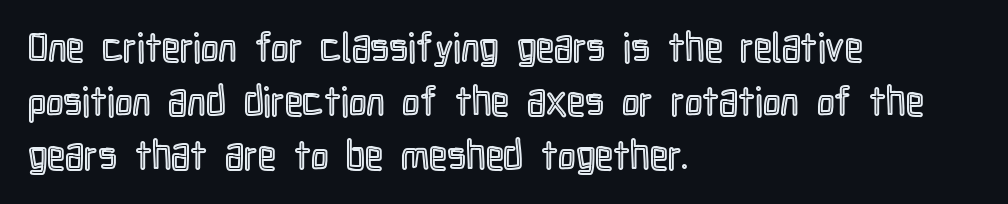
Looks like regular typesetting: each glyph gets only the width it needs. Letters rest on an invisible, unmarked baseline. The typesetter chose a ragged-right arrangement here. In terms of leading, this rendering sits right in the middle. Quick note: not italic, upright.
